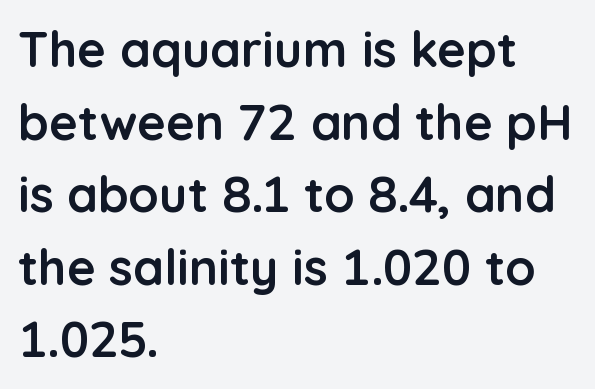
The image shows 49 px semibold sans-serif type, upright; set left-aligned, normal line spacing (1.48x), normal letter spacing, not underlined; low stroke contrast and a medium x-height.
